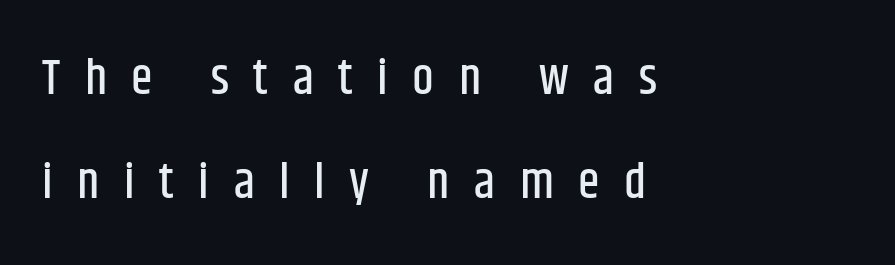
{"serif": "no", "italic": "no", "width": "condensed", "stroke_contrast": "low", "x_height": "large", "monospaced": "no", "underline": "no", "align": "left", "line_spacing": "loose", "line_spacing_ratio": 2.13, "letter_spacing": "wide", "letter_spacing_em": 0.5, "glyph_px": 49}
